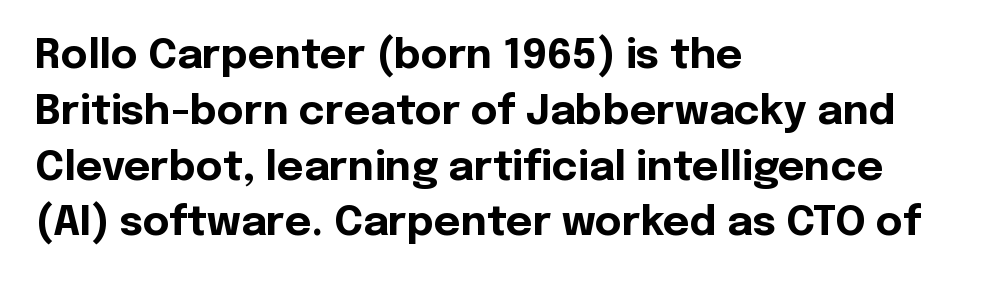
{"serif": "no", "italic": "no", "bold": "yes", "weight": "bold", "width": "normal", "x_height": "medium", "monospaced": "no", "underline": "no", "align": "left", "line_spacing": "normal", "line_spacing_ratio": 1.36, "letter_spacing": "normal", "letter_spacing_em": 0.0, "glyph_px": 41}
